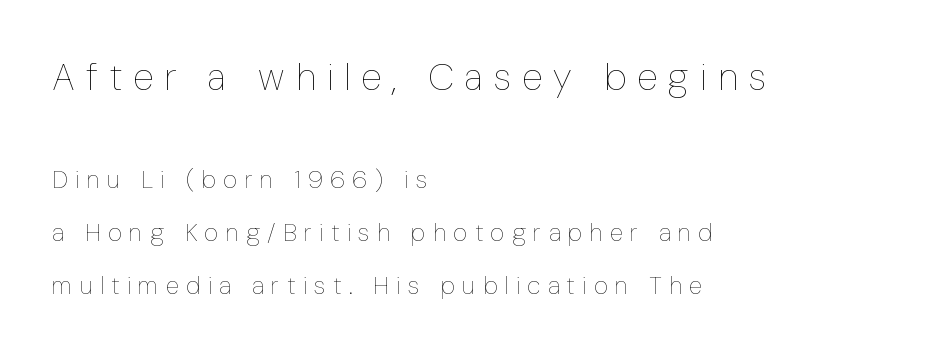
The image shows 38 px thin, condensed type, upright; set left-aligned, loose line spacing (2.12x), unusually wide letter spacing (+0.29 em), not underlined; the first (top) block is 1.52x larger; low stroke contrast and a medium x-height.
